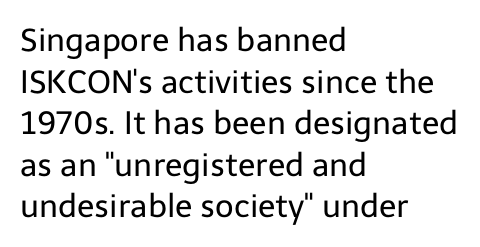
{"serif": "no", "italic": "no", "bold": "no", "weight": "regular", "width": "normal", "stroke_contrast": "low", "x_height": "medium", "monospaced": "no", "underline": "no", "align": "left", "line_spacing": "normal", "line_spacing_ratio": 1.3, "letter_spacing": "normal", "letter_spacing_em": 0.0, "glyph_px": 32}
